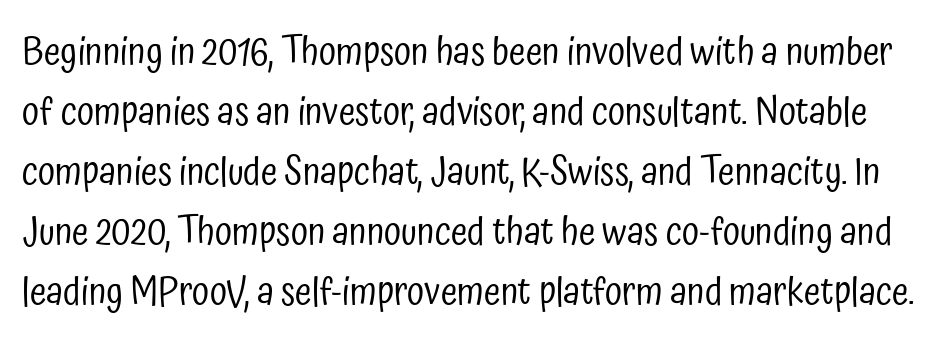
{"serif": "no", "italic": "no", "bold": "no", "weight": "regular", "width": "condensed", "stroke_contrast": "low", "x_height": "medium", "monospaced": "no", "underline": "no", "line_spacing": "normal", "line_spacing_ratio": 1.58, "letter_spacing": "normal", "letter_spacing_em": 0.0, "glyph_px": 38}
